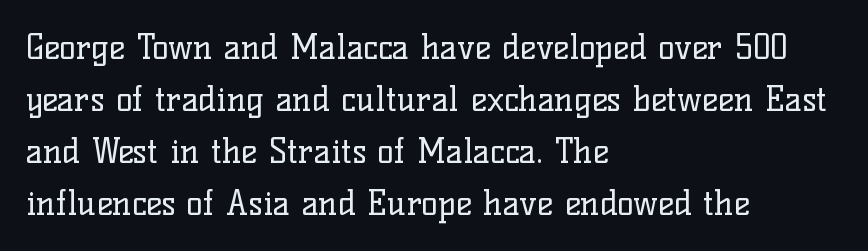
The image shows 34 px regular-weight serif type, upright; set left-aligned, normal line spacing (1.53x), normal letter spacing, not underlined; low stroke contrast and a medium x-height.
